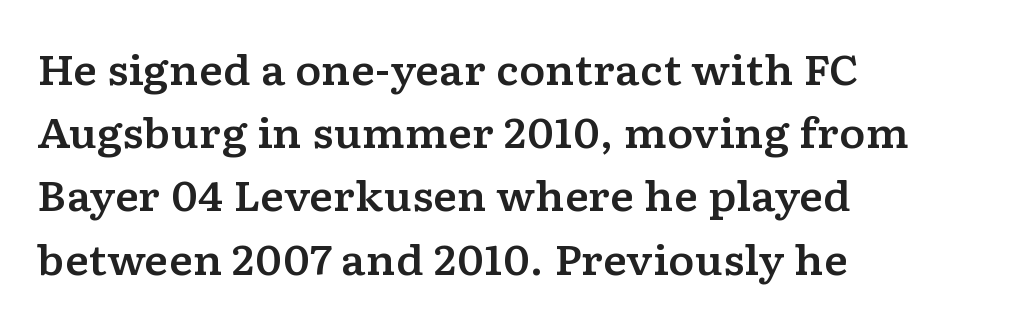
Default kerning and tracking; the words read as compact shapes. The passage shown is typed in a proportional face where columns would drift. The lettering stays uniformly vertical, giving the passage a roman look. Note: serifs present on the glyphs. Baseline-to-baseline distance is the conventional proportion of letter height. Each line starts at the same left margin while the right side varies.
